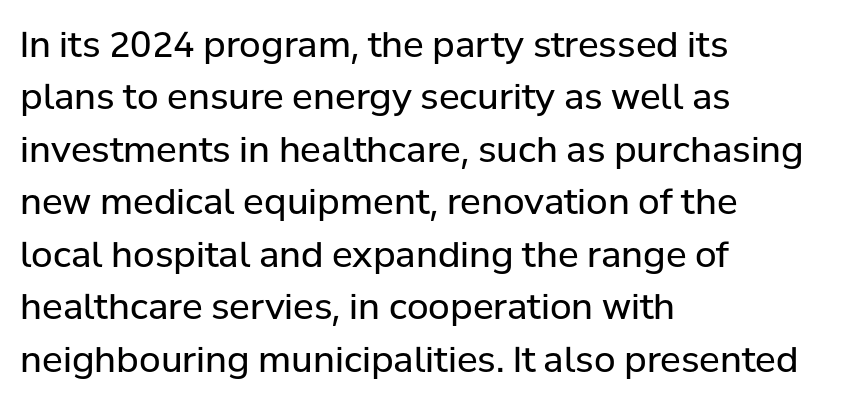
This rendering features lettering with no underline. A typesetter would call this proportional, since set widths differ per character. Line spacing here is normal. The type sits square on the baseline with zero lean.
